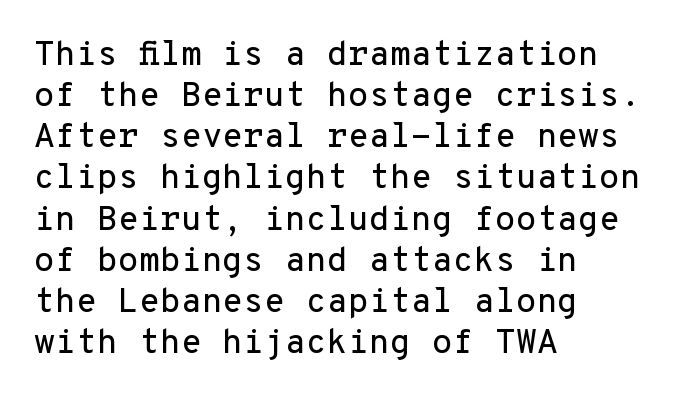
Q: Is the text italic (slanted)? A: No, it is upright.
Q: Is the typeface a serif or a sans-serif typeface? A: Sans-serif.
Q: Is the text underlined? A: No.
Q: How is the paragraph aligned? A: Left-aligned.
Q: Is the spacing between letters normal or unusually wide? A: Normal.
Q: Width (condensed, normal, or wide)? A: Normal.
Q: Stroke contrast? A: Low.
Q: x-height? A: Medium.
Q: Monospaced? A: Yes.
